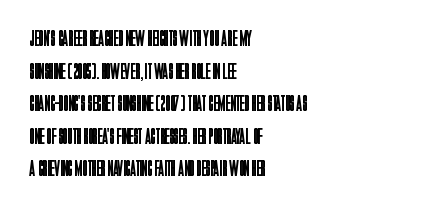
Rows of type keep a routine distance in the vertical direction. The space beneath each line is pristine and unruled. Which margin do the lines hug? The left one — the right edge is uneven. The letterforms sit shoulder to shoulder at normal distance.
